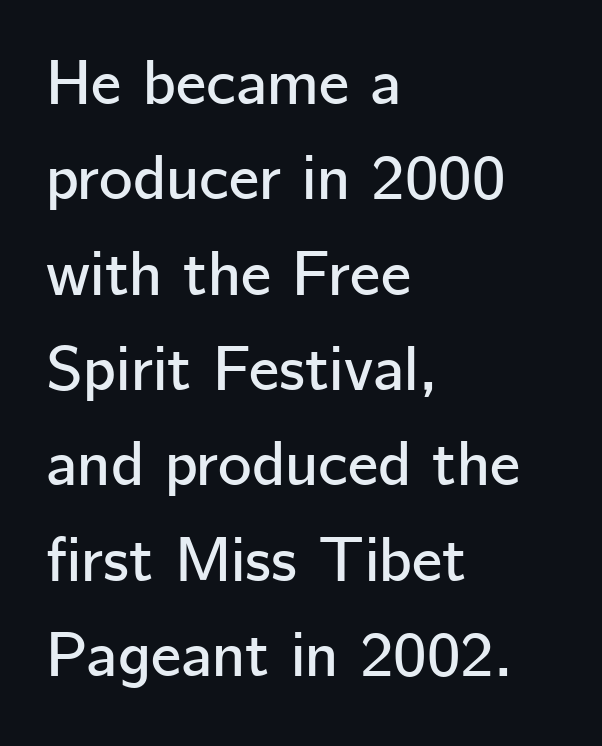
The image shows 64 px sans-serif type, upright; set left-aligned, normal line spacing (1.49x), normal letter spacing, not underlined; low stroke contrast and a medium x-height.
